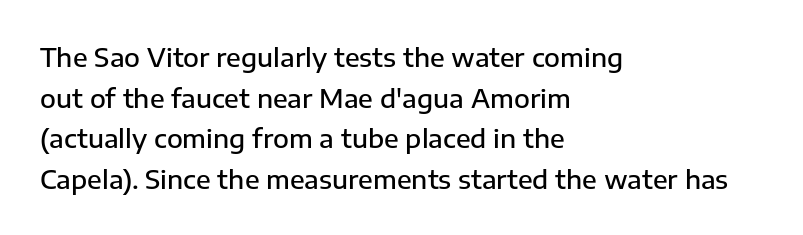
Compared with an ordinary text face, these strokes are moderately heavier — a semibold. Rendered with straight, roman letterforms. Beneath every word, the page is bare. Vertical spacing — default. What stands out about the letter spacing? Nothing — it is the standard amount.
